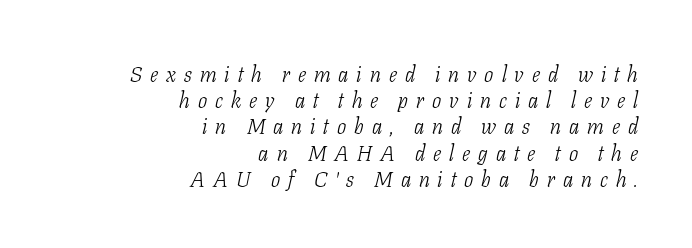
The letters are spread apart with noticeably loose tracking. Letters have the restrained weight of plain body copy at most. Each line ends at the same right margin while the left side varies. The space beneath each line is pristine and unruled.
